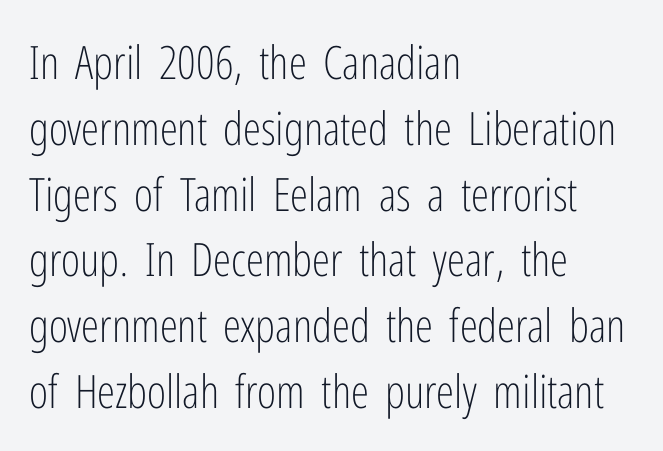
{"serif": "no", "italic": "no", "bold": "no", "weight": "light", "width": "condensed", "stroke_contrast": "low", "x_height": "medium", "monospaced": "no", "underline": "no", "align": "left", "line_spacing": "normal", "line_spacing_ratio": 1.43, "letter_spacing": "normal", "letter_spacing_em": 0.0, "glyph_px": 46}
